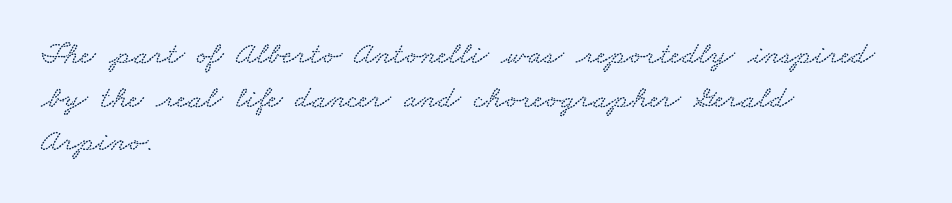
Leading matches the norm, producing a regular column. You could not count columns in this text — the font is proportionally spaced. Casual observation: everything's shoved over to the left. Words appear dense and cohesive because spacing is normal. Just letters on the line, the space beneath them empty.
